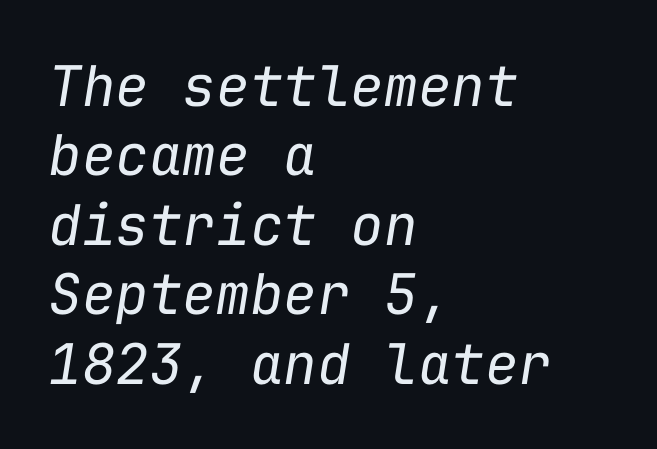
The image shows 56 px regular-weight type, italic (leaning right), monospaced; set left-aligned, line spacing 1.24x, normal letter spacing, not underlined; low stroke contrast and a medium x-height.
